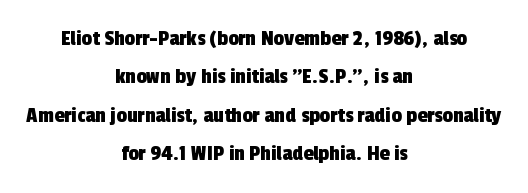
{"underline": "no", "align": "center", "line_spacing": "normal", "line_spacing_ratio": 1.67, "letter_spacing": "normal", "letter_spacing_em": 0.0, "glyph_px": 23}
